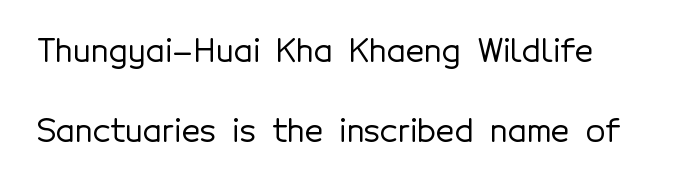
The image shows 32 px sans-serif type, upright; set loose line spacing (2.5x), normal letter spacing, not underlined; a medium x-height.
